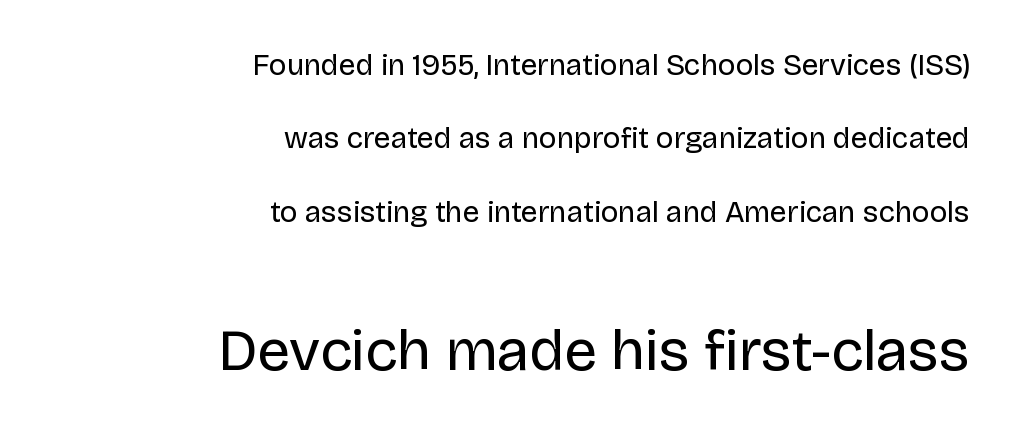
Q: Is the text bold? A: No.
Q: Is the text italic (slanted)? A: No, it is upright.
Q: Is the typeface a serif or a sans-serif typeface? A: Sans-serif.
Q: Is the text underlined? A: No.
Q: How is the paragraph aligned? A: Right-aligned.
Q: Is the spacing between letters normal or unusually wide? A: Normal.
Q: Is the spacing between lines tight, normal or loose? A: Loose.
Q: Which block of text is set in a larger size, the first (top) or the second (bottom)? A: The second (bottom) one.
Q: Width (condensed, normal, or wide)? A: Normal.
Q: Stroke contrast? A: Low.
Q: x-height? A: Large.
Q: Monospaced? A: No.
